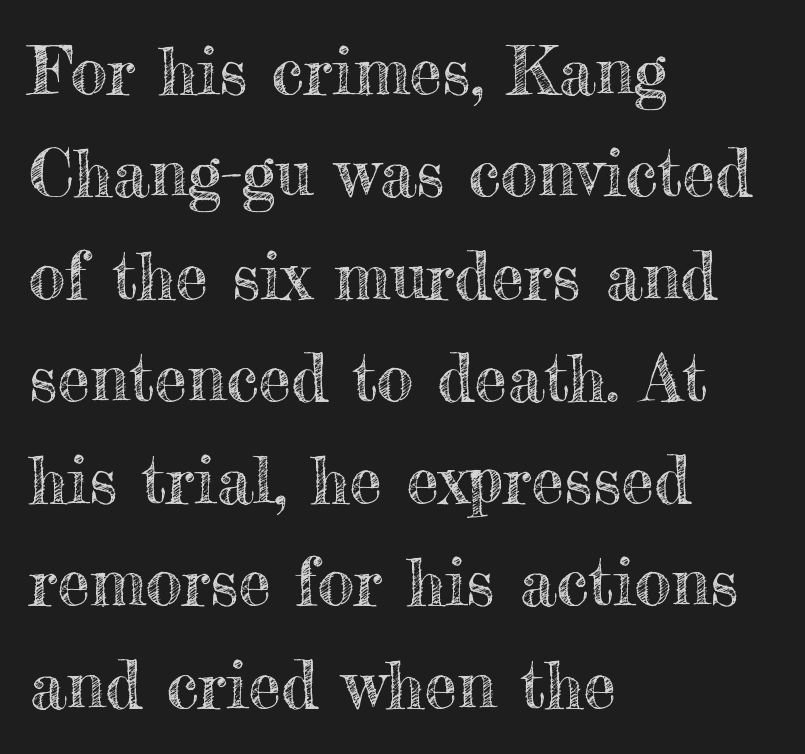
Q: Is the text italic (slanted)? A: No, it is upright.
Q: Is the text underlined? A: No.
Q: How is the paragraph aligned? A: Left-aligned.
Q: Is the spacing between letters normal or unusually wide? A: Normal.
Q: Is the spacing between lines tight, normal or loose? A: Normal.
Q: Width (condensed, normal, or wide)? A: Normal.
Q: x-height? A: Small.
Q: Monospaced? A: No.
